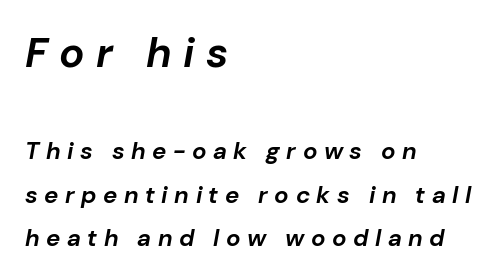
Q: Is the text bold? A: Yes.
Q: Is the text italic (slanted)? A: Yes, it leans right by about 10 degrees.
Q: Is the text underlined? A: No.
Q: How is the paragraph aligned? A: Left-aligned.
Q: Is the spacing between letters normal or unusually wide? A: Unusually wide.
Q: Which block of text is set in a larger size, the first (top) or the second (bottom)? A: The first (top) one.
Q: Width (condensed, normal, or wide)? A: Normal.
Q: Stroke contrast? A: Low.
Q: x-height? A: Medium.
Q: Monospaced? A: No.
